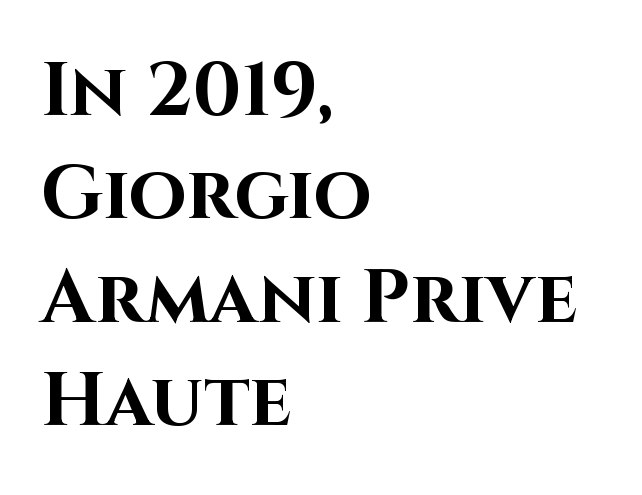
Q: Is the text bold? A: Yes.
Q: Is the text italic (slanted)? A: No, it is upright.
Q: Is the typeface a serif or a sans-serif typeface? A: Sans-serif.
Q: Is the text underlined? A: No.
Q: How is the paragraph aligned? A: Left-aligned.
Q: Is the spacing between letters normal or unusually wide? A: Normal.
Q: Is the spacing between lines tight, normal or loose? A: Normal.
Q: Width (condensed, normal, or wide)? A: Normal.
Q: Stroke contrast? A: High.
Q: x-height? A: Large.
Q: Monospaced? A: No.
